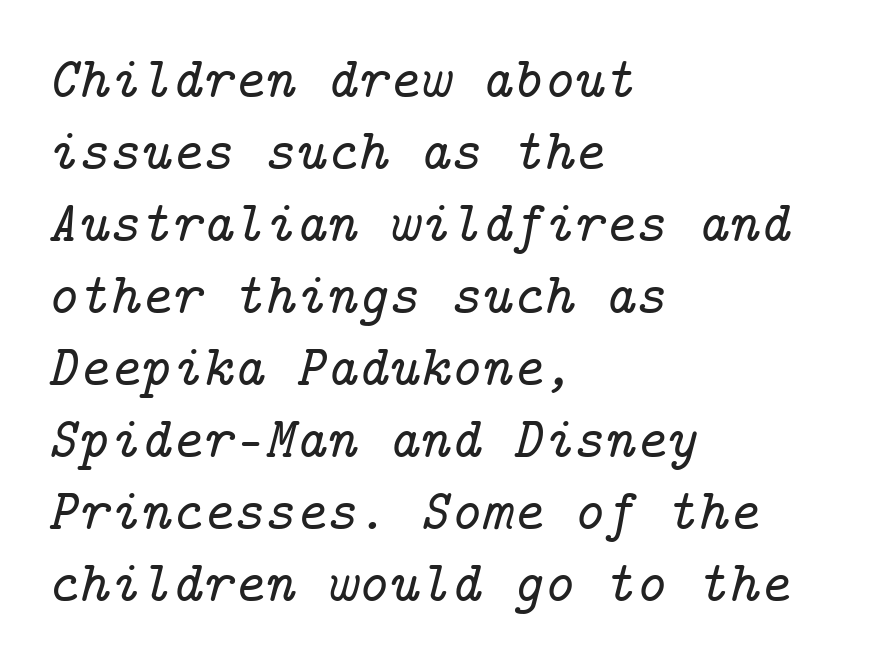
Q: Is the text italic (slanted)? A: Yes, it leans right by about 14 degrees.
Q: Is the typeface a serif or a sans-serif typeface? A: Serif.
Q: Is the text underlined? A: No.
Q: How is the paragraph aligned? A: Left-aligned.
Q: Is the spacing between letters normal or unusually wide? A: Normal.
Q: Width (condensed, normal, or wide)? A: Normal.
Q: Stroke contrast? A: Low.
Q: x-height? A: Medium.
